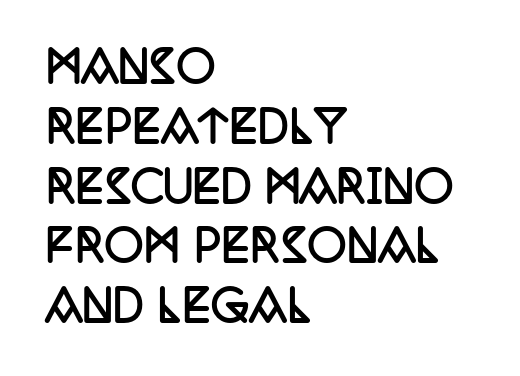
Q: Is the text bold? A: Yes.
Q: Is the text italic (slanted)? A: No, it is upright.
Q: Is the typeface a serif or a sans-serif typeface? A: Serif.
Q: Is the text underlined? A: No.
Q: How is the paragraph aligned? A: Left-aligned.
Q: Is the spacing between letters normal or unusually wide? A: Normal.
Q: Is the spacing between lines tight, normal or loose? A: Normal.
Q: Width (condensed, normal, or wide)? A: Condensed.
Q: Stroke contrast? A: Low.
Q: x-height? A: Large.
Q: Monospaced? A: No.
